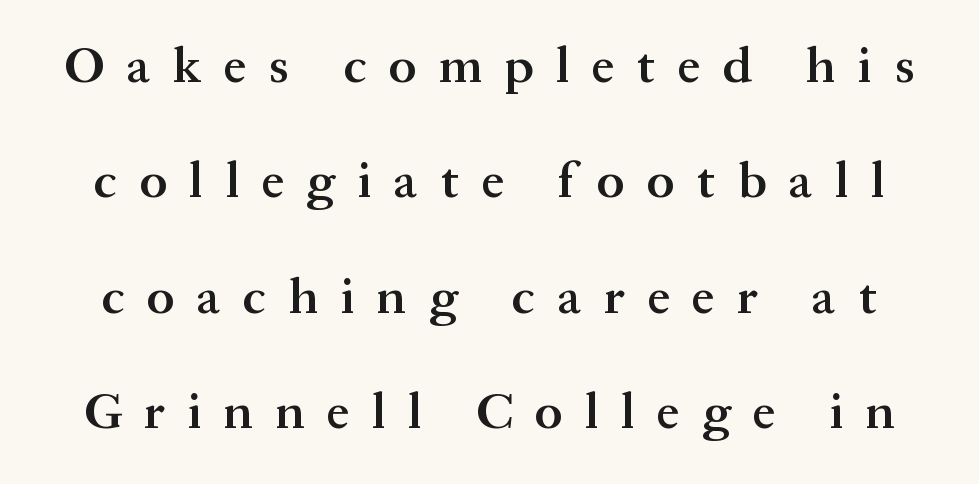
Typographically, this falls in the serif category. The face used here is proportionally spaced, like ordinary book or web type. Upright lettering throughout. If you measured baseline to baseline, you'd find a long distance. The horizontal fit of the characters is loose and conspicuously gappy. A semibold gives these letters moderate extra thickness, short of bold.
